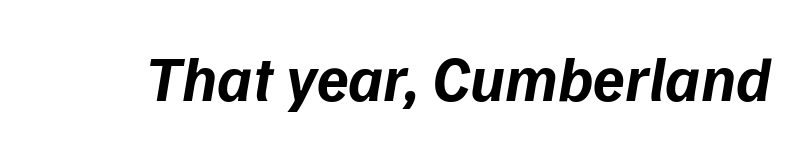
Q: Is the text bold? A: Yes.
Q: Is the typeface a serif or a sans-serif typeface? A: Sans-serif.
Q: Is the text underlined? A: No.
Q: Is the spacing between letters normal or unusually wide? A: Normal.
Q: Width (condensed, normal, or wide)? A: Normal.
Q: Stroke contrast? A: Low.
Q: x-height? A: Medium.
Q: Monospaced? A: No.
